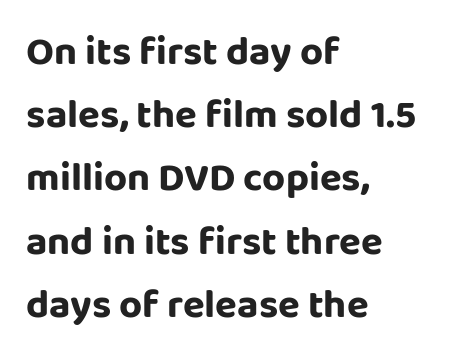
{"serif": "no", "italic": "no", "width": "normal", "stroke_contrast": "low", "x_height": "large", "monospaced": "no", "underline": "no", "align": "left", "line_spacing": "normal", "line_spacing_ratio": 1.58, "letter_spacing": "normal", "letter_spacing_em": 0.0, "glyph_px": 40}
